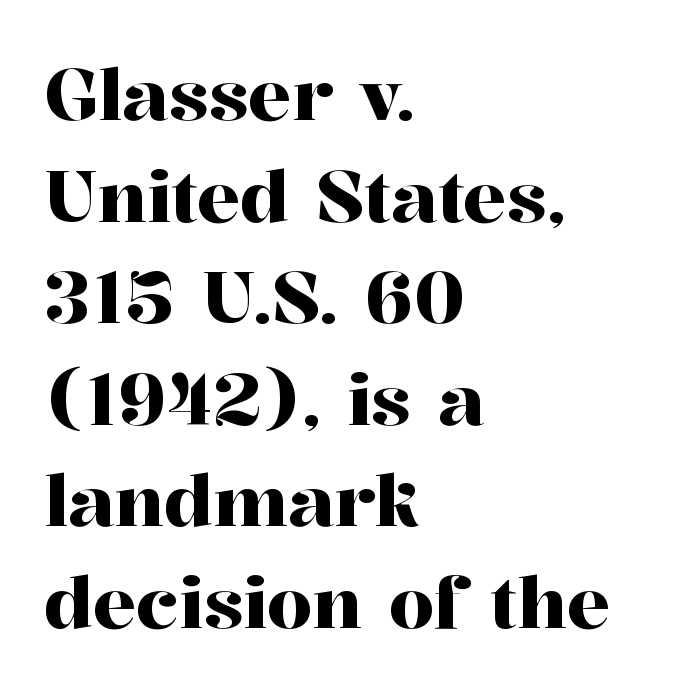
The image shows 72 px serif type, upright; set left-aligned, normal line spacing (1.41x), normal letter spacing, not underlined; high stroke contrast and a medium x-height.
